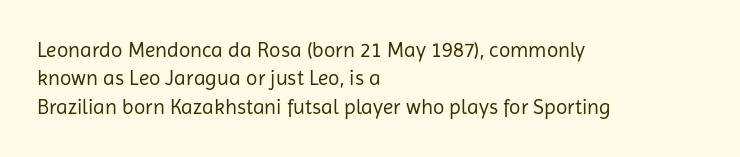
Q: Is the text bold? A: No.
Q: Is the text italic (slanted)? A: No, it is upright.
Q: Is the text underlined? A: No.
Q: How is the paragraph aligned? A: Left-aligned.
Q: Is the spacing between letters normal or unusually wide? A: Normal.
Q: Is the spacing between lines tight, normal or loose? A: Normal.
